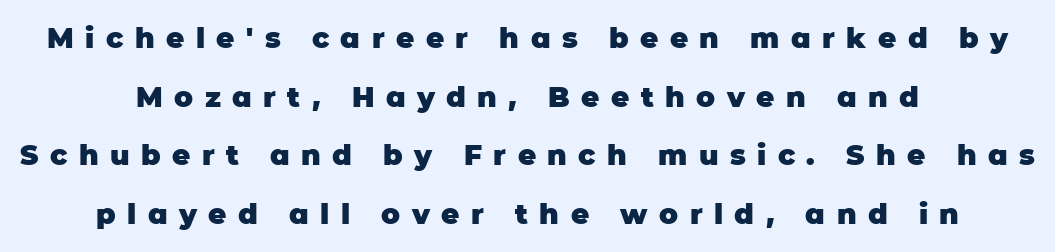
Character widths vary here, with narrow letters taking less room than wide ones. Horizontally, the lines are justified to the midpoint only. A roman cut, with each character standing at attention. Nope, no serifs anywhere on these letters.
